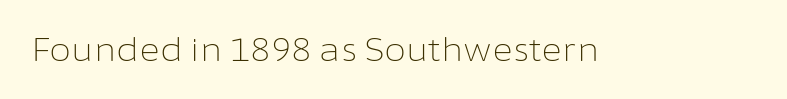
{"serif": "no", "italic": "no", "bold": "no", "weight": "light", "width": "normal", "stroke_contrast": "low", "x_height": "medium", "monospaced": "no", "underline": "no", "letter_spacing": "normal", "letter_spacing_em": 0.0, "glyph_px": 32}
